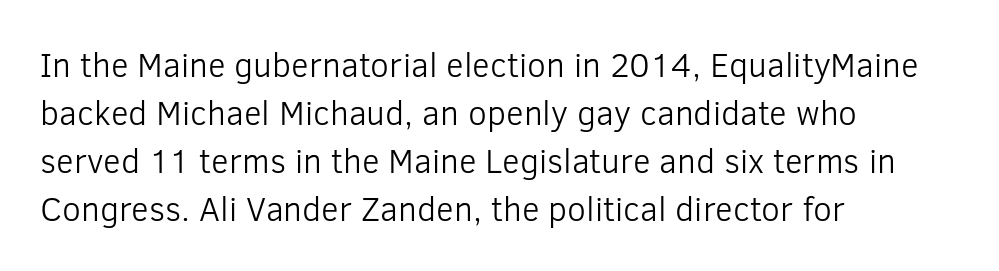
Q: Is the text bold? A: No.
Q: Is the text italic (slanted)? A: No, it is upright.
Q: Is the typeface a serif or a sans-serif typeface? A: Sans-serif.
Q: Is the text underlined? A: No.
Q: How is the paragraph aligned? A: Left-aligned.
Q: Is the spacing between letters normal or unusually wide? A: Normal.
Q: Is the spacing between lines tight, normal or loose? A: Normal.
Q: Width (condensed, normal, or wide)? A: Normal.
Q: Stroke contrast? A: Low.
Q: x-height? A: Medium.
Q: Monospaced? A: No.
